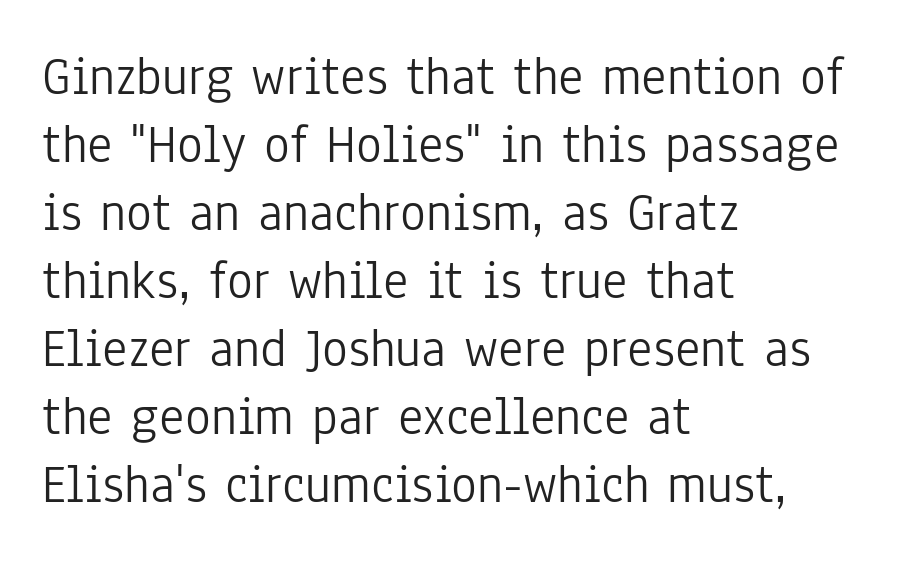
The image shows 54 px light, condensed sans-serif type, upright; set left-aligned, normal line spacing (1.26x), normal letter spacing, not underlined; low stroke contrast and a medium x-height.
